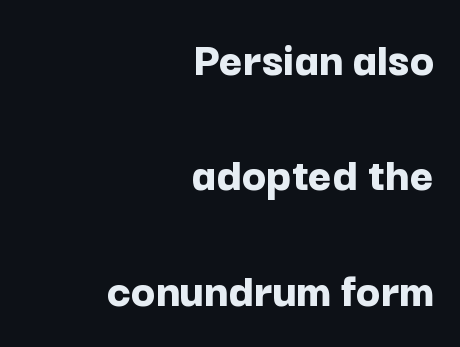
{"serif": "no", "italic": "no", "bold": "yes", "weight": "bold", "width": "normal", "stroke_contrast": "low", "x_height": "medium", "monospaced": "no", "underline": "no", "align": "right", "line_spacing": "loose", "line_spacing_ratio": 2.31, "letter_spacing": "normal", "letter_spacing_em": 0.0, "glyph_px": 50}
